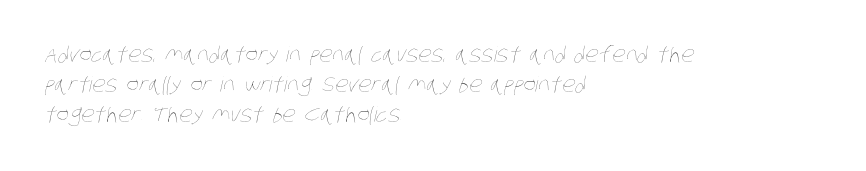
Quick note: interline space is typical. No heavy texture on the line: the type isn't bold. In CSS terms this would be text-align: left. The tracking reads as untouched default to a designer's eye. The string is rendered with underlining switched off.
